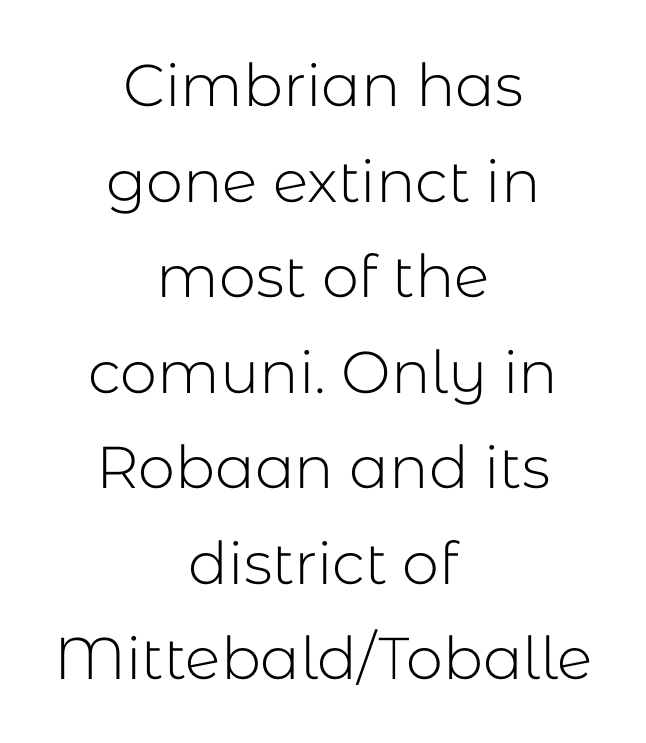
The baseline area is clear. A typesetter would call this proportional, since set widths differ per character. The letterforms sit shoulder to shoulder at normal distance. The block of text has a typical density, with ordinary space between rows. Italic? Not at all — the glyphs are vertical. The text block is weighted toward neither margin, spreading evenly from the middle.
